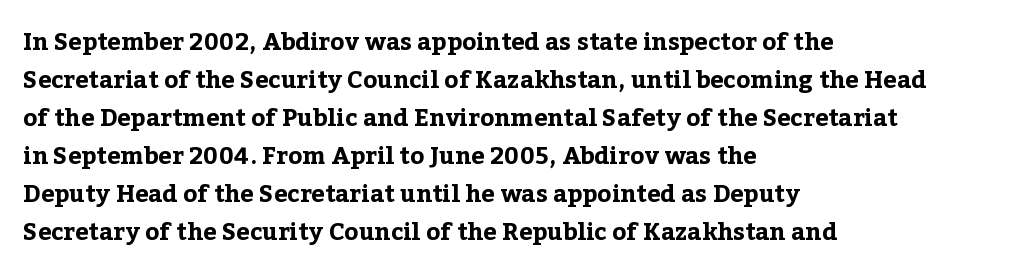
Q: Is the text bold? A: Yes.
Q: Is the text italic (slanted)? A: No, it is upright.
Q: Is the text underlined? A: No.
Q: How is the paragraph aligned? A: Left-aligned.
Q: Is the spacing between letters normal or unusually wide? A: Normal.
Q: Is the spacing between lines tight, normal or loose? A: Normal.
